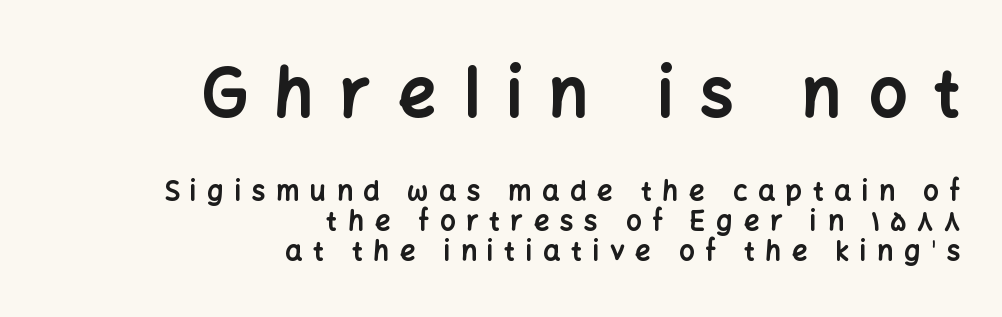
Q: Is the text bold? A: Yes.
Q: Is the text italic (slanted)? A: No, it is upright.
Q: Is the typeface a serif or a sans-serif typeface? A: Sans-serif.
Q: Is the text underlined? A: No.
Q: How is the paragraph aligned? A: Right-aligned.
Q: Is the spacing between letters normal or unusually wide? A: Unusually wide.
Q: Is the spacing between lines tight, normal or loose? A: Tight.
Q: Which block of text is set in a larger size, the first (top) or the second (bottom)? A: The first (top) one.
Q: Width (condensed, normal, or wide)? A: Normal.
Q: Stroke contrast? A: Low.
Q: x-height? A: Medium.
Q: Monospaced? A: No.
